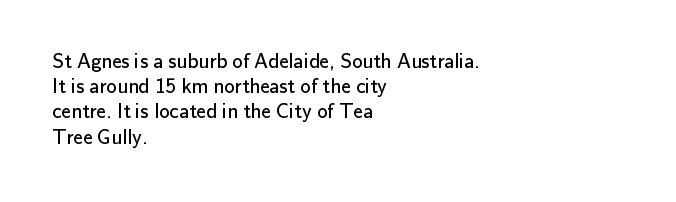
{"italic": "no", "bold": "no", "underline": "no", "align": "left", "line_spacing_ratio": 1.2, "letter_spacing": "normal", "letter_spacing_em": 0.0, "glyph_px": 21}
